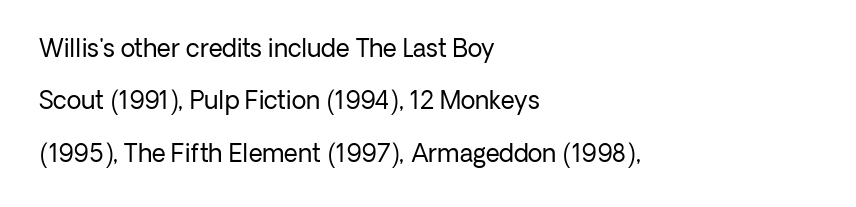
{"italic": "no", "bold": "no", "underline": "no", "align": "left", "line_spacing": "loose", "line_spacing_ratio": 2.18, "letter_spacing": "normal", "letter_spacing_em": 0.0, "glyph_px": 24}
